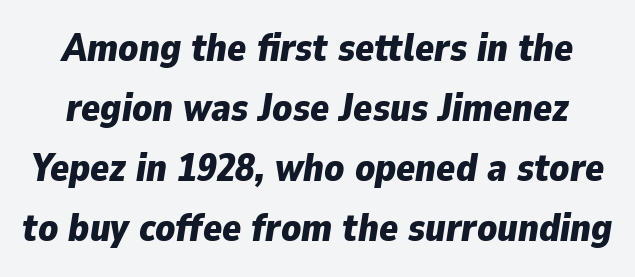
{"italic": "yes", "lean": "right", "slant_degrees": 9, "bold": "yes", "weight": "bold", "width": "normal", "stroke_contrast": "low", "x_height": "medium", "monospaced": "no", "underline": "no", "line_spacing": "normal", "line_spacing_ratio": 1.54, "letter_spacing": "normal", "letter_spacing_em": 0.0, "glyph_px": 39}
